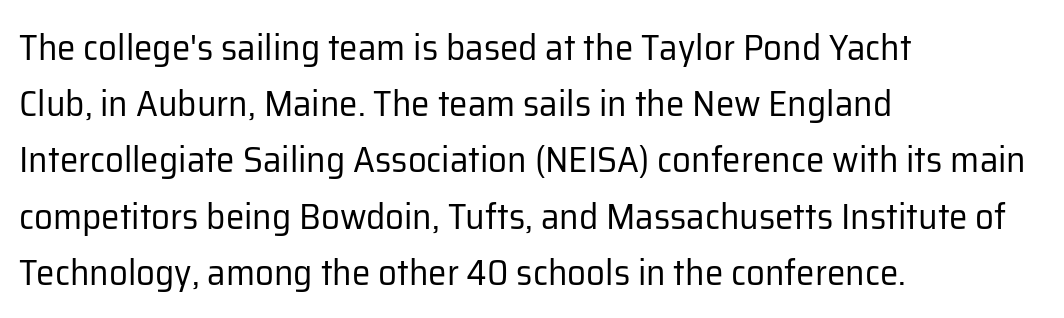
{"serif": "no", "italic": "no", "bold": "no", "weight": "regular", "width": "normal", "stroke_contrast": "low", "x_height": "medium", "monospaced": "no", "underline": "no", "align": "left", "line_spacing": "normal", "line_spacing_ratio": 1.52, "letter_spacing": "normal", "letter_spacing_em": 0.0, "glyph_px": 37}
